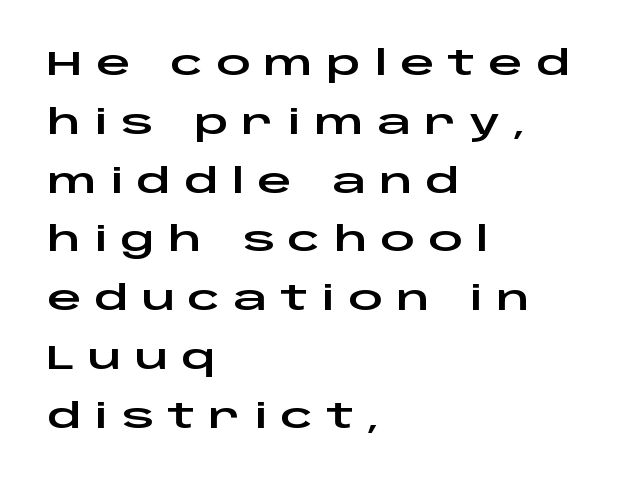
This rendering features lettering with no underline. These lines are rendered in a variable-pitch font. Each word looks stretched out because of the extra space between its letters. The letters stand straight up with perfectly vertical stems.
